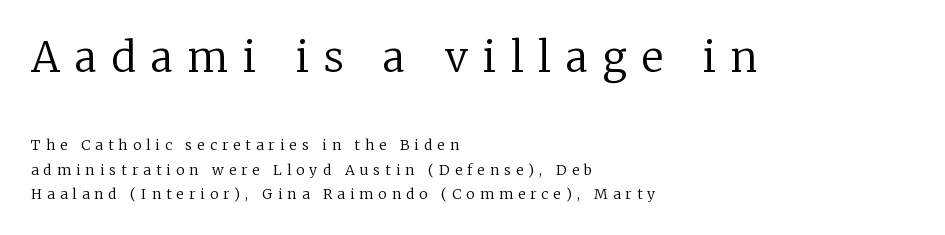
{"serif": "yes", "italic": "no", "bold": "no", "weight": "regular", "width": "normal", "stroke_contrast": "low", "x_height": "medium", "monospaced": "no", "underline": "no", "align": "left", "line_spacing_ratio": 1.76, "letter_spacing": "wide", "letter_spacing_em": 0.37, "larger_block": "first", "size_ratio": 2.93, "glyph_px": 41}
